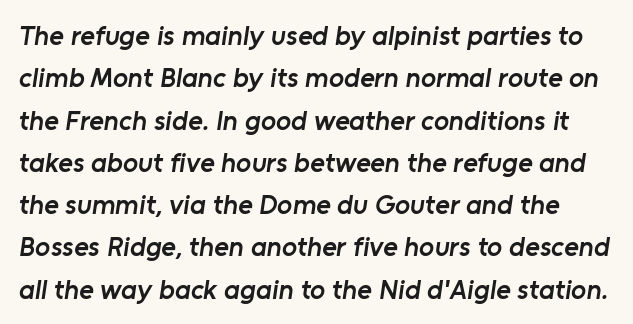
Clear beneath every line of the passage. If you measured baseline to baseline, you'd find a middling distance. The passage shown is typed in a proportional face where columns would drift. Does the weight exceed regular? Yes, but only to semibold. Compared with typical body copy, the letter spacing here is the same.
